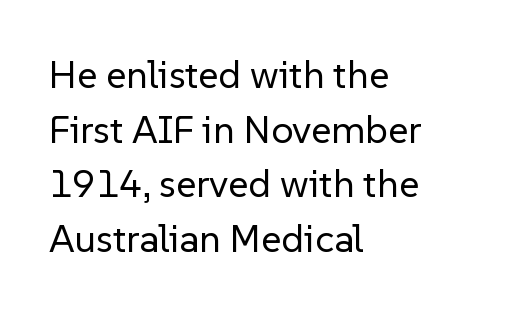
The image shows 39 px regular-weight sans-serif type, upright; set left-aligned, normal line spacing (1.4x), normal letter spacing, not underlined; low stroke contrast and a medium x-height.
